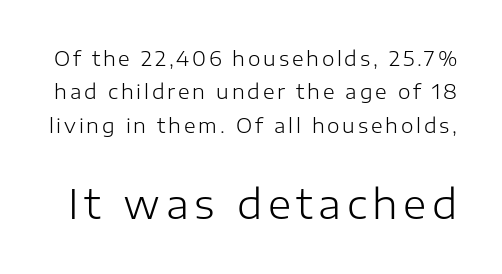
Q: Is the text bold? A: No.
Q: Is the text italic (slanted)? A: No, it is upright.
Q: Is the typeface a serif or a sans-serif typeface? A: Sans-serif.
Q: Is the text underlined? A: No.
Q: Is the spacing between lines tight, normal or loose? A: Normal.
Q: Which block of text is set in a larger size, the first (top) or the second (bottom)? A: The second (bottom) one.
Q: Width (condensed, normal, or wide)? A: Normal.
Q: Stroke contrast? A: Low.
Q: x-height? A: Medium.
Q: Monospaced? A: No.
